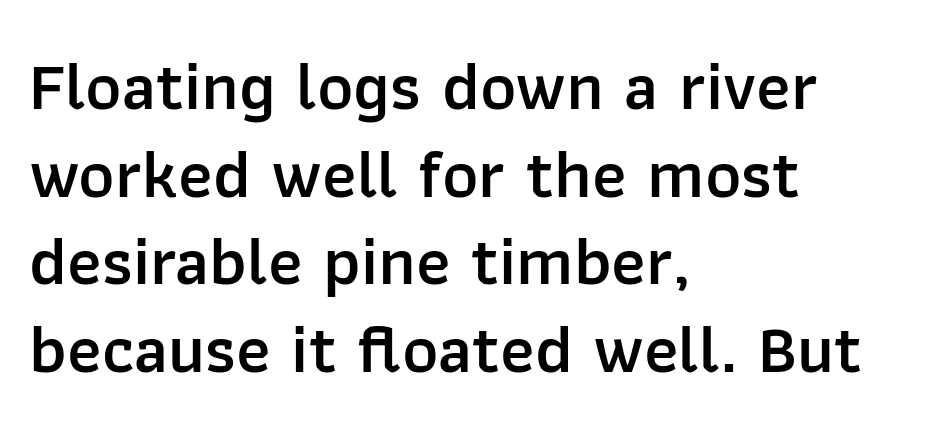
Q: Is the text bold? A: Semi-bold.
Q: Is the text italic (slanted)? A: No, it is upright.
Q: Is the typeface a serif or a sans-serif typeface? A: Sans-serif.
Q: Is the text underlined? A: No.
Q: How is the paragraph aligned? A: Left-aligned.
Q: Is the spacing between letters normal or unusually wide? A: Normal.
Q: Is the spacing between lines tight, normal or loose? A: Normal.
Q: Width (condensed, normal, or wide)? A: Normal.
Q: Stroke contrast? A: Low.
Q: x-height? A: Medium.
Q: Monospaced? A: No.
